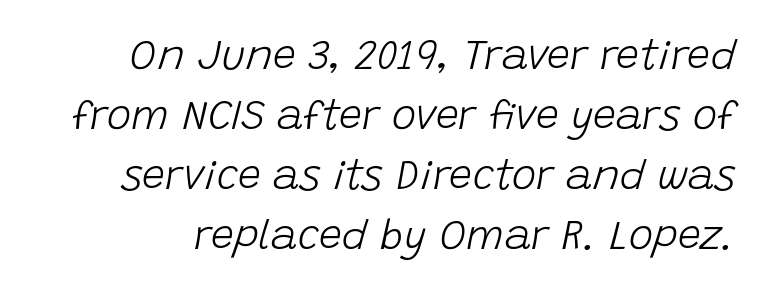
A typesetter would call this proportional, since set widths differ per character. Nobody touched the tracking dial on this one. The string is rendered with underlining switched off. Posture: slanted. The letterforms sit at book weight or below. Students, observe: this is what conventionally led text looks like.
